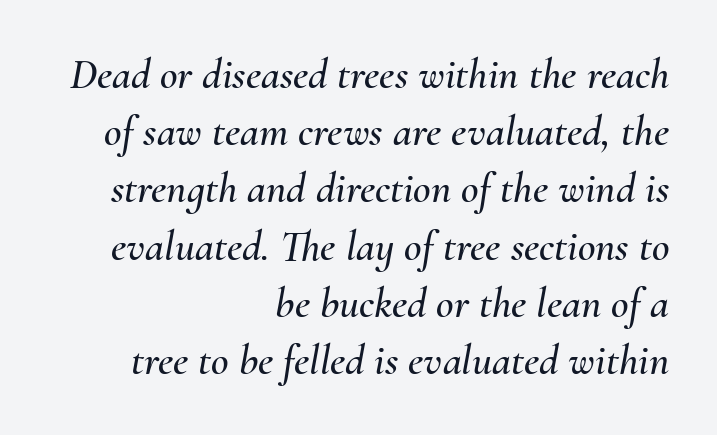
The image shows 43 px text type, italic (leaning right); set right-aligned, normal line spacing (1.33x), normal letter spacing, not underlined; medium stroke contrast and a small x-height.
